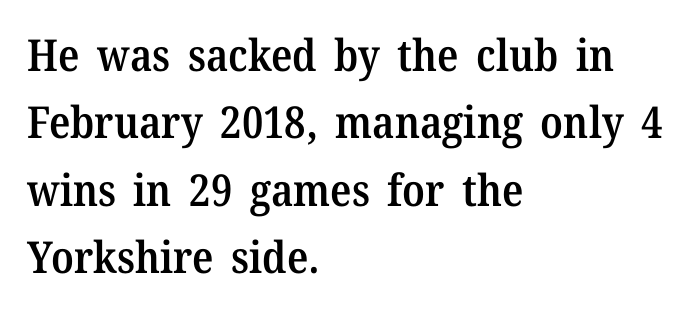
The image shows 44 px semibold serif type, upright; set left-aligned, normal line spacing (1.53x), normal letter spacing, not underlined; medium stroke contrast and a medium x-height.
